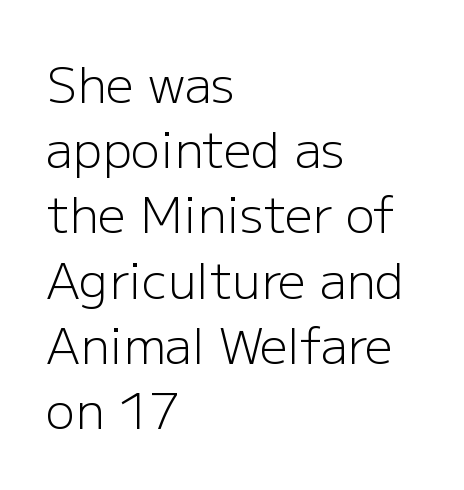
{"serif": "no", "italic": "no", "bold": "no", "weight": "light", "width": "normal", "stroke_contrast": "low", "x_height": "medium", "monospaced": "no", "underline": "no", "align": "left", "line_spacing": "normal", "line_spacing_ratio": 1.33, "letter_spacing": "normal", "letter_spacing_em": 0.0, "glyph_px": 49}
